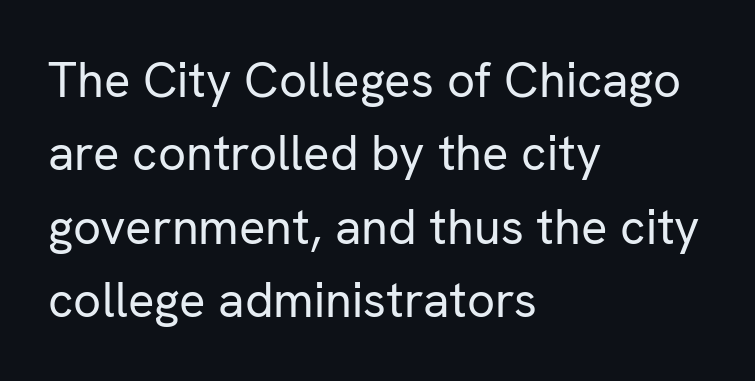
Weight: regular or lighter. The vertical gap from one line to the next is medium. The line texture is even and compact thanks to regular tracking. Observe the absence of serifs on each vertical stroke in this sample. The rendering uses natural spacing where letterforms have individual widths. Quick note: not italic, upright.
